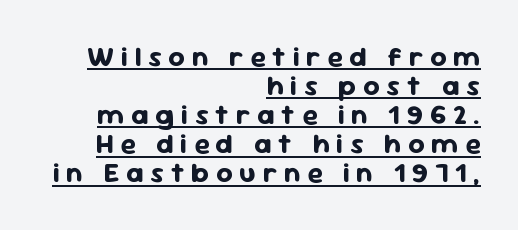
The image shows 28 px bold sans-serif type, upright; set right-aligned, tight line spacing (1.04x), unusually wide letter spacing (+0.24 em), underlined; low stroke contrast and a medium x-height.
